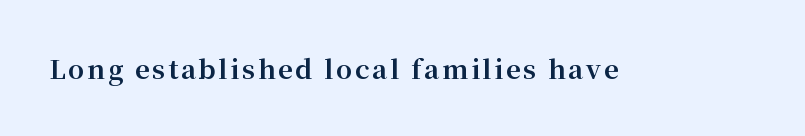
{"italic": "no", "bold": "yes", "underline": "no", "glyph_px": 26}
